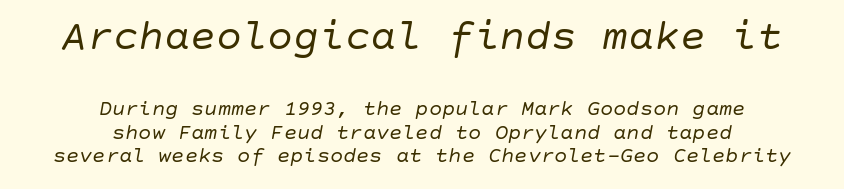
Q: Is the text bold? A: No.
Q: Is the text italic (slanted)? A: Yes, it leans right by about 10 degrees.
Q: Is the text underlined? A: No.
Q: How is the paragraph aligned? A: Centered.
Q: Is the spacing between letters normal or unusually wide? A: Normal.
Q: Is the spacing between lines tight, normal or loose? A: Tight.
Q: Which block of text is set in a larger size, the first (top) or the second (bottom)? A: The first (top) one.
Q: Width (condensed, normal, or wide)? A: Normal.
Q: Stroke contrast? A: Low.
Q: x-height? A: Large.
